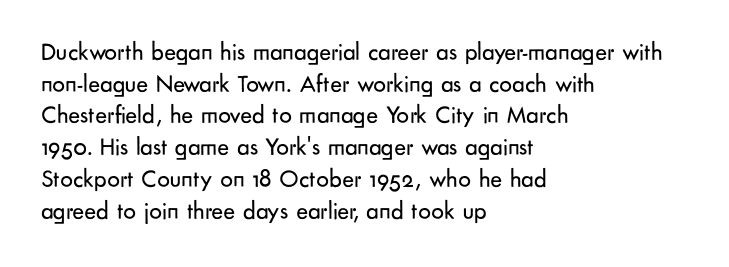
Q: Is the text bold? A: No.
Q: Is the text italic (slanted)? A: No, it is upright.
Q: Is the text underlined? A: No.
Q: How is the paragraph aligned? A: Left-aligned.
Q: Is the spacing between letters normal or unusually wide? A: Normal.
Q: Is the spacing between lines tight, normal or loose? A: Normal.
